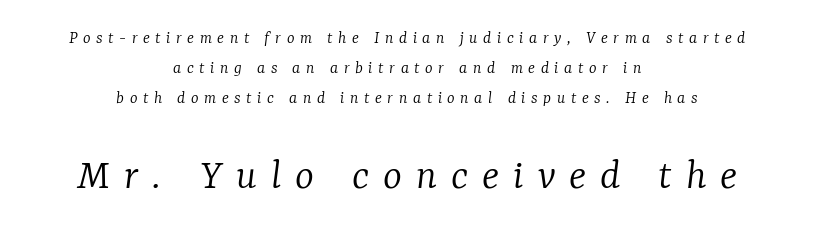
Q: Is the text bold? A: No.
Q: Is the text italic (slanted)? A: Yes, it leans right by about 7 degrees.
Q: Is the typeface a serif or a sans-serif typeface? A: Serif.
Q: Is the text underlined? A: No.
Q: How is the paragraph aligned? A: Centered.
Q: Is the spacing between letters normal or unusually wide? A: Unusually wide.
Q: Is the spacing between lines tight, normal or loose? A: Normal.
Q: Which block of text is set in a larger size, the first (top) or the second (bottom)? A: The second (bottom) one.
Q: Width (condensed, normal, or wide)? A: Normal.
Q: Stroke contrast? A: Low.
Q: x-height? A: Medium.
Q: Monospaced? A: No.
